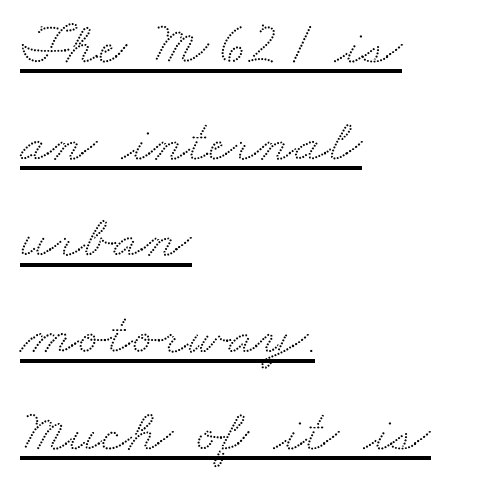
{"serif": "yes", "width": "wide", "stroke_contrast": "medium", "x_height": "small", "monospaced": "no", "underline": "yes", "align": "left", "line_spacing": "normal", "line_spacing_ratio": 1.56, "letter_spacing": "normal", "letter_spacing_em": 0.0, "glyph_px": 62}
